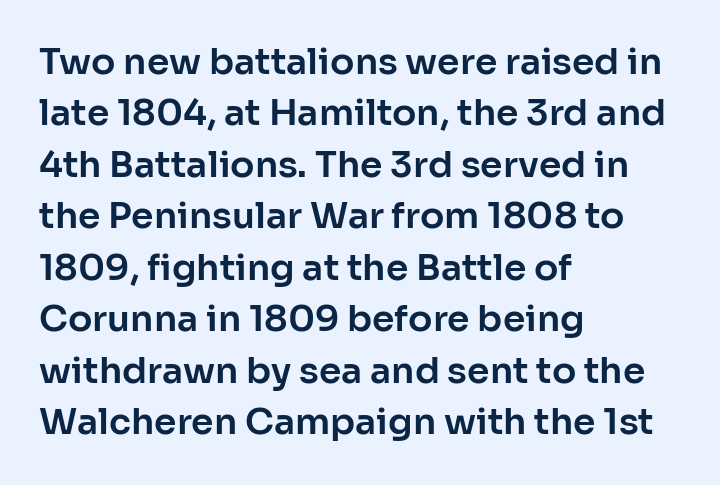
Q: Is the text italic (slanted)? A: No, it is upright.
Q: Is the typeface a serif or a sans-serif typeface? A: Sans-serif.
Q: Is the text underlined? A: No.
Q: How is the paragraph aligned? A: Left-aligned.
Q: Is the spacing between letters normal or unusually wide? A: Normal.
Q: Is the spacing between lines tight, normal or loose? A: Normal.
Q: Width (condensed, normal, or wide)? A: Normal.
Q: Stroke contrast? A: Low.
Q: x-height? A: Medium.
Q: Monospaced? A: No.
